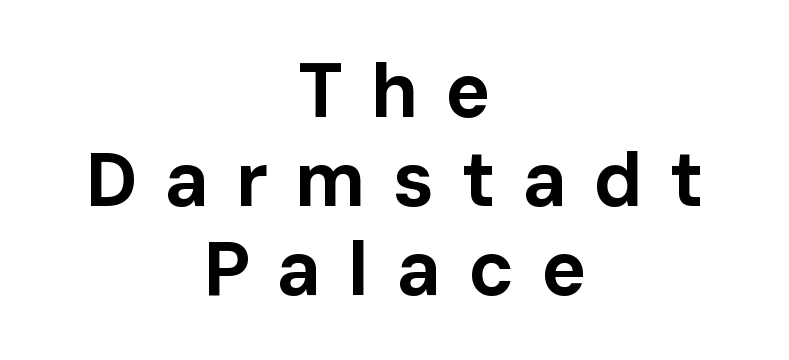
The image shows 76 px bold sans-serif type, upright; set centered, line spacing 1.17x, unusually wide letter spacing (+0.35 em), not underlined; low stroke contrast and a medium x-height.
